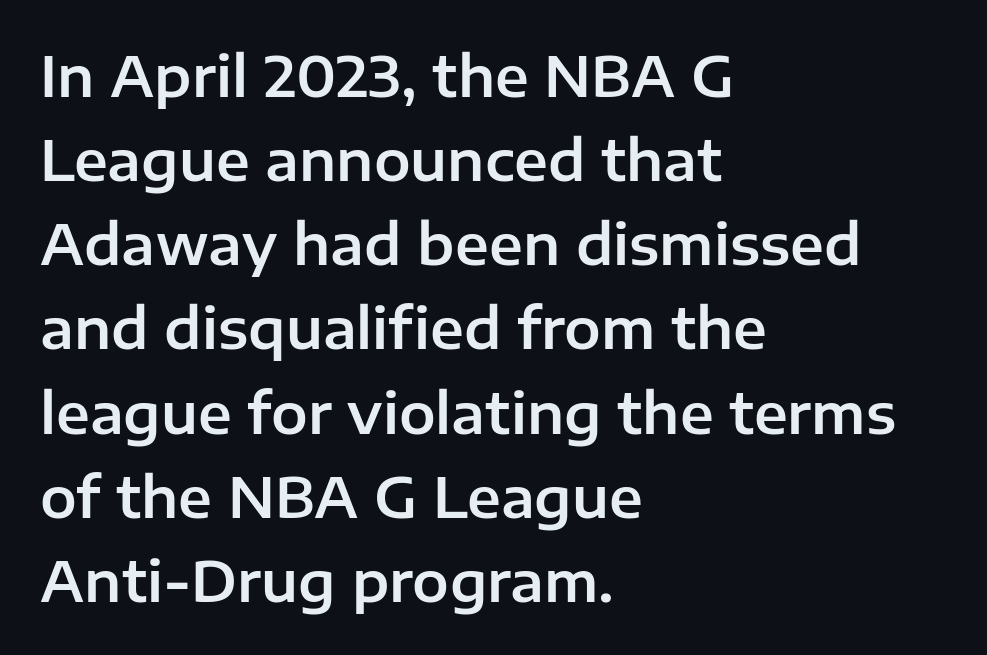
This rendering leaves character spacing at its baseline value. The area under the type is left untouched. The rendering anchors every line to the left-hand side. Spacing verdict: proportional, widths tailored to each character.
